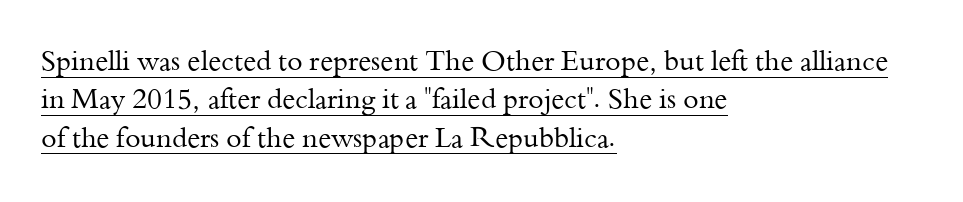
The text was rendered using a seriffed face with decorative stroke endings. This sample keeps an unexceptional amount of space between lines. Designer's note — italics off, roman on. The rendering uses the underline text-decoration. The type is set solid horizontally, with unmodified tracking.
